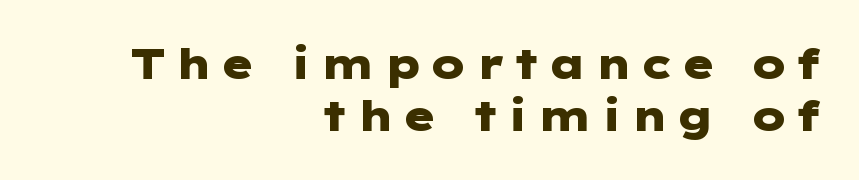
Q: Is the text bold? A: Yes.
Q: Is the text italic (slanted)? A: No, it is upright.
Q: Is the typeface a serif or a sans-serif typeface? A: Sans-serif.
Q: Is the text underlined? A: No.
Q: How is the paragraph aligned? A: Right-aligned.
Q: Is the spacing between lines tight, normal or loose? A: Normal.
Q: Width (condensed, normal, or wide)? A: Wide.
Q: Stroke contrast? A: Low.
Q: x-height? A: Medium.
